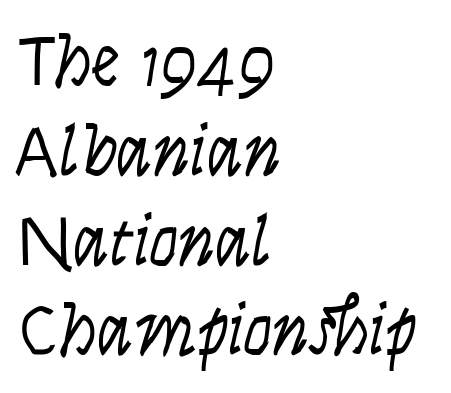
Characters follow at the spacing the type designer built in. Teacher's note: observe the even left margin — that is flush-left alignment. Letters rest on an invisible, unmarked baseline. Looks like regular typesetting: each glyph gets only the width it needs. Summary of weight: not heavy and not bold.
